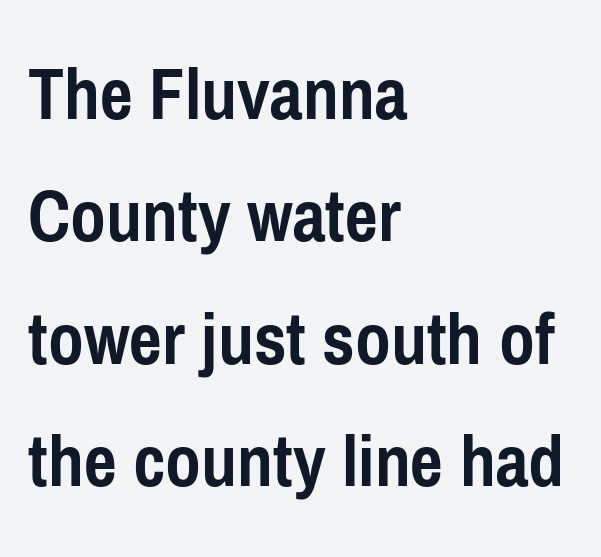
Notice how thick the strokes are: this is what a full bold looks like. The ragged edge is on the right, which tells us the setting is flush left. Looks like regular typesetting: each glyph gets only the width it needs. Nothing unusual about the tracking: characters are spaced as the font intends. These lines sit exactly where default settings would place them.
